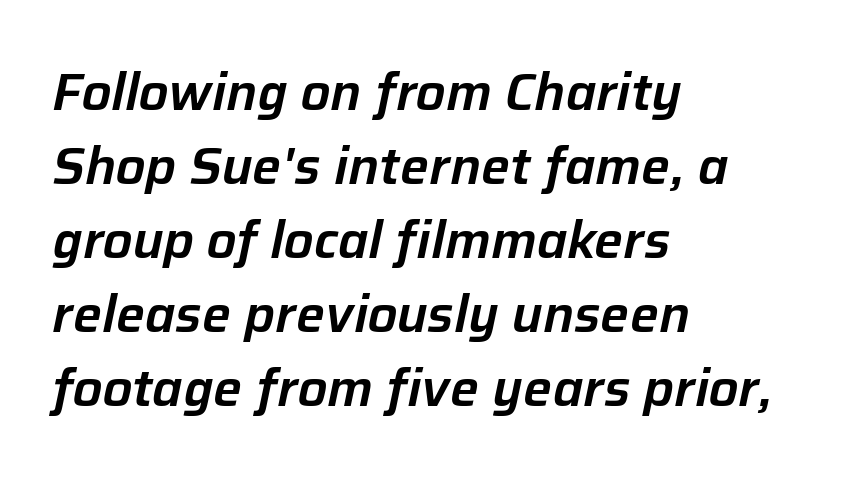
The image shows 51 px text type, italic (leaning right); set left-aligned, normal line spacing (1.45x), normal letter spacing, not underlined; low stroke contrast and a medium x-height.
